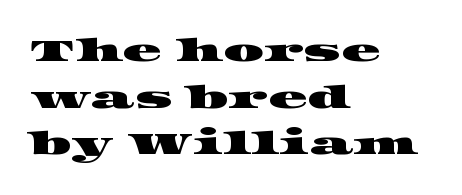
The image shows 32 px wide serif type; set left-aligned, normal line spacing (1.46x), normal letter spacing, not underlined; high stroke contrast and a large x-height.
